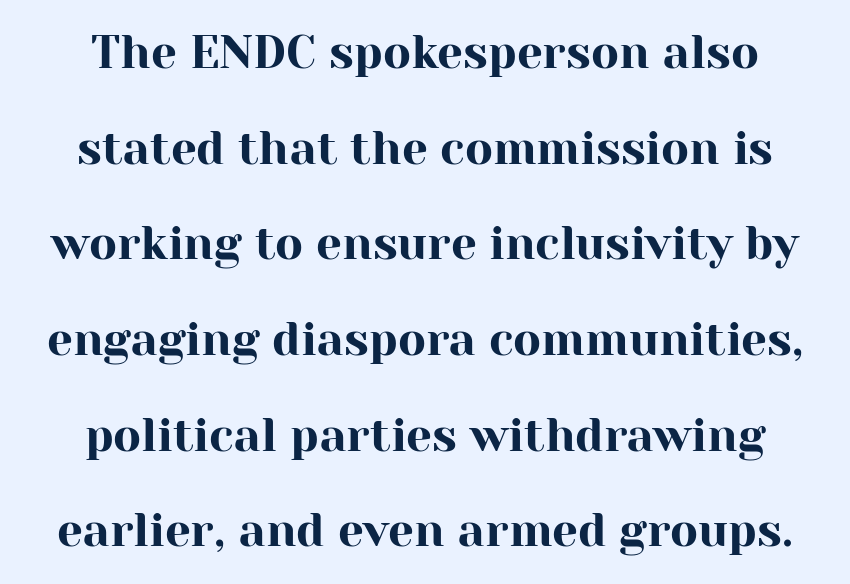
The image shows 46 px serif type, upright; set loose line spacing (2.08x), normal letter spacing, not underlined; high stroke contrast and a medium x-height.
